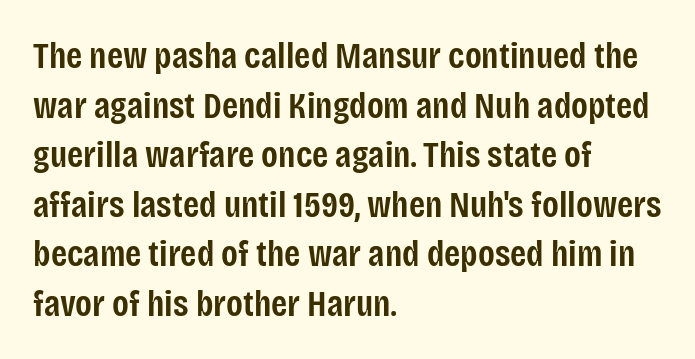
The image shows 37 px semibold, condensed sans-serif type, upright; set left-aligned, normal line spacing (1.34x), normal letter spacing, not underlined; low stroke contrast and a large x-height.
